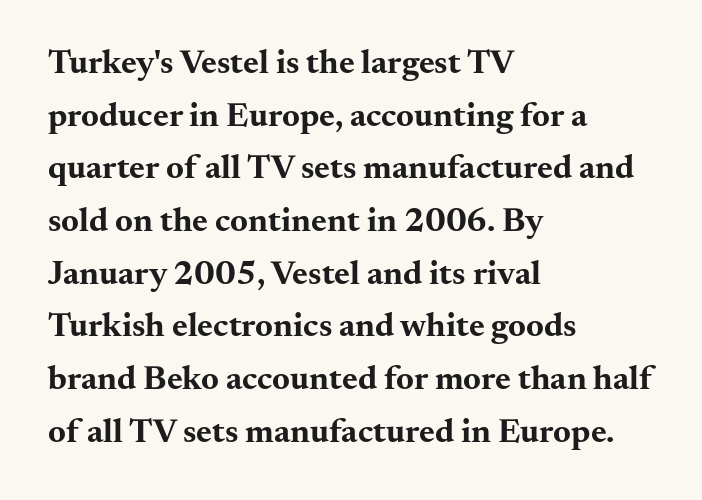
The image shows 34 px bold, wide serif type, upright; set left-aligned, normal line spacing (1.55x), normal letter spacing, not underlined; medium stroke contrast and a small x-height.
